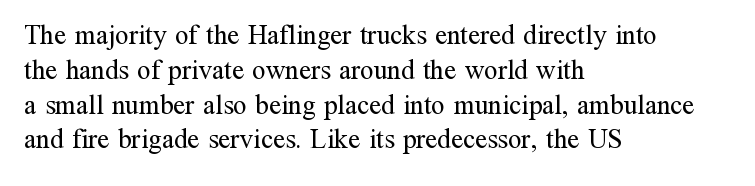
This sample keeps an unexceptional amount of space between lines. Characters remain perfectly vertical along every line. The gap between lines stays unmarked. Is this a heavy cut? Hardly; it is regular or lighter.
